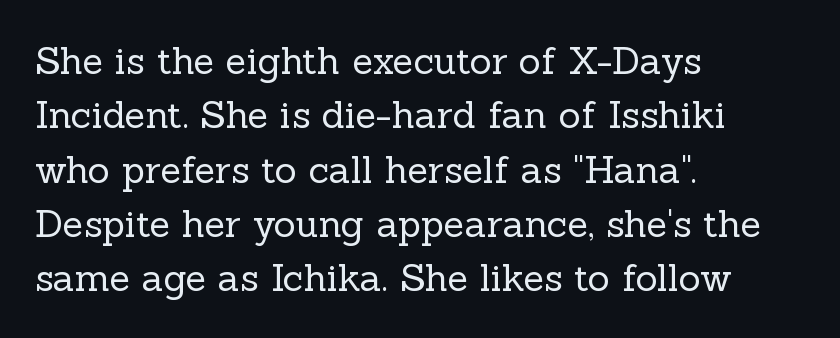
Which margin do the lines hug? The left one — the right edge is uneven. Character widths vary here, with narrow letters taking less room than wide ones. The horizontal fit of the characters is conventional and even. Does the leading feel generous? No, just average.
